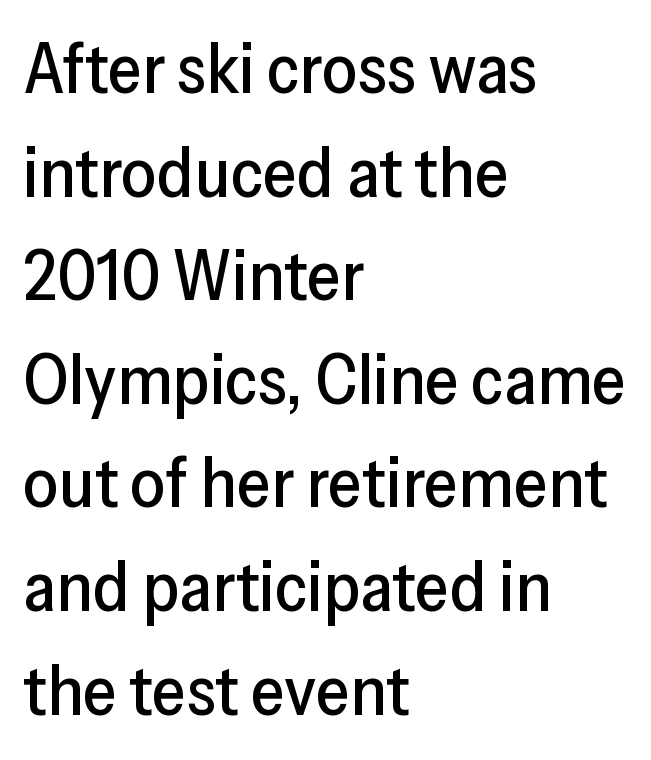
{"serif": "no", "italic": "no", "width": "normal", "stroke_contrast": "low", "x_height": "medium", "monospaced": "no", "underline": "no", "align": "left", "line_spacing": "normal", "line_spacing_ratio": 1.48, "letter_spacing": "normal", "letter_spacing_em": 0.0, "glyph_px": 70}
